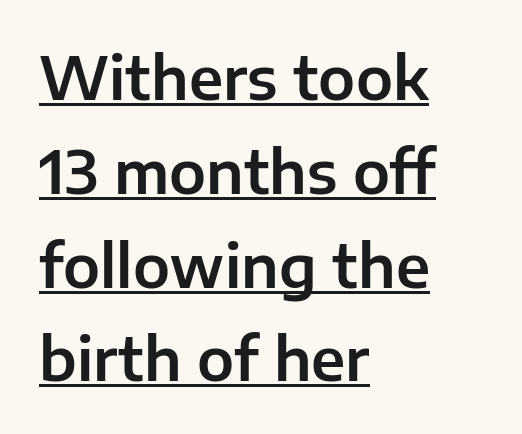
{"serif": "no", "italic": "no", "width": "normal", "stroke_contrast": "low", "x_height": "medium", "monospaced": "no", "underline": "yes", "align": "left", "line_spacing": "normal", "line_spacing_ratio": 1.59, "letter_spacing": "normal", "letter_spacing_em": 0.0, "glyph_px": 59}
